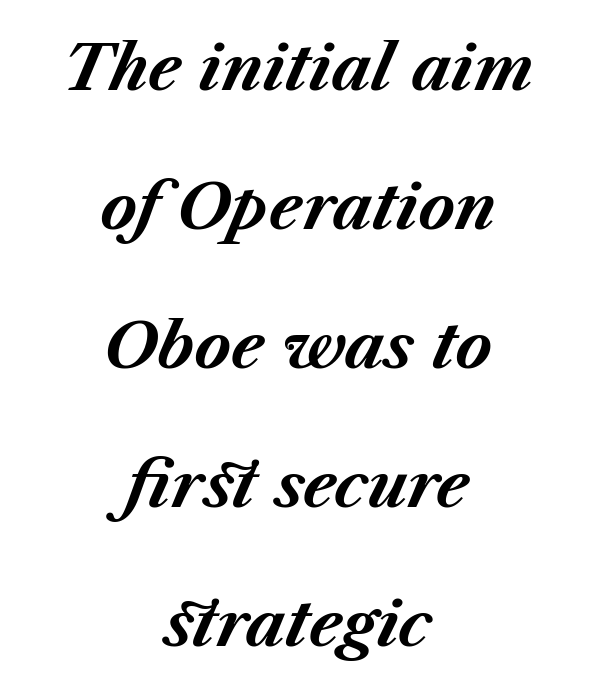
{"italic": "yes", "lean": "right", "slant_degrees": 23, "bold": "yes", "weight": "bold", "width": "normal", "stroke_contrast": "medium", "x_height": "medium", "monospaced": "no", "underline": "no", "align": "center", "line_spacing": "loose", "line_spacing_ratio": 2.24, "letter_spacing": "normal", "letter_spacing_em": 0.0, "glyph_px": 62}
